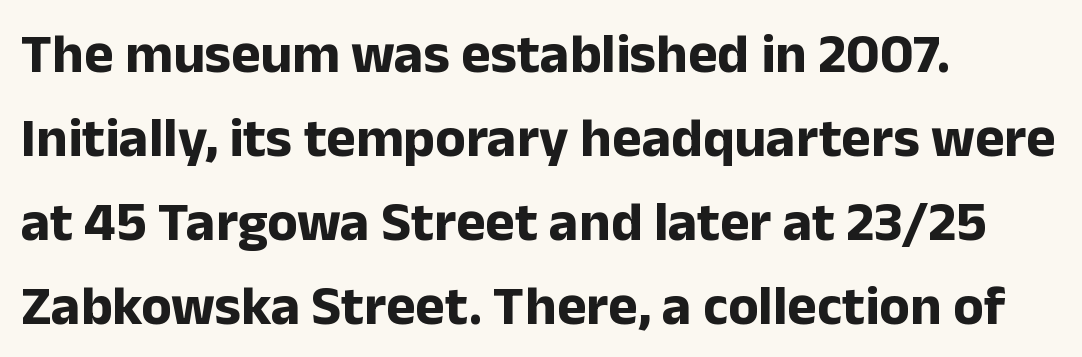
{"serif": "no", "italic": "no", "bold": "yes", "weight": "bold", "width": "normal", "stroke_contrast": "low", "x_height": "medium", "monospaced": "no", "underline": "no", "align": "left", "line_spacing": "normal", "line_spacing_ratio": 1.5, "letter_spacing": "normal", "letter_spacing_em": 0.0, "glyph_px": 56}
